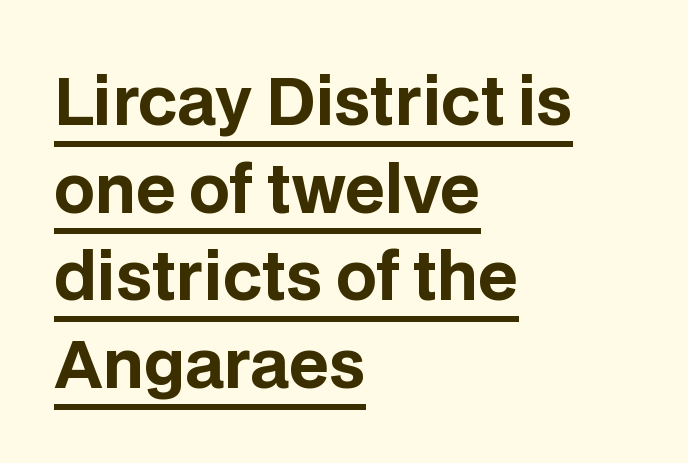
{"serif": "no", "italic": "no", "bold": "yes", "weight": "bold", "width": "normal", "stroke_contrast": "low", "x_height": "large", "monospaced": "no", "underline": "yes", "align": "left", "line_spacing": "normal", "line_spacing_ratio": 1.37, "letter_spacing": "normal", "letter_spacing_em": 0.0, "glyph_px": 64}
